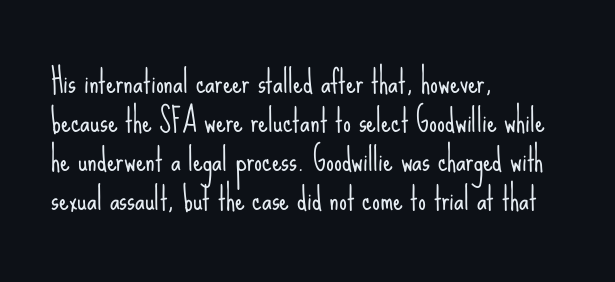
Spacing between characters is what you'd get straight out of the box. Italic? Not at all — the glyphs are vertical. The lines in this sample share a left origin and differ only in where they stop. Is there much room between lines? A standard amount, neither cramped nor airy. Think of a printed novel: that variable character pitch is what you see here. Underlining? Definitely not there.
